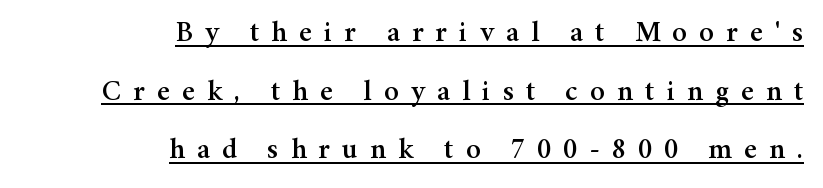
The face used here is seriffed, in the tradition of book romans. Do the letters lean? They stand straight. Note the varied advance widths — an 'i' is clearly narrower than an 'm'. These lines stack with their right ends in a neat column.
